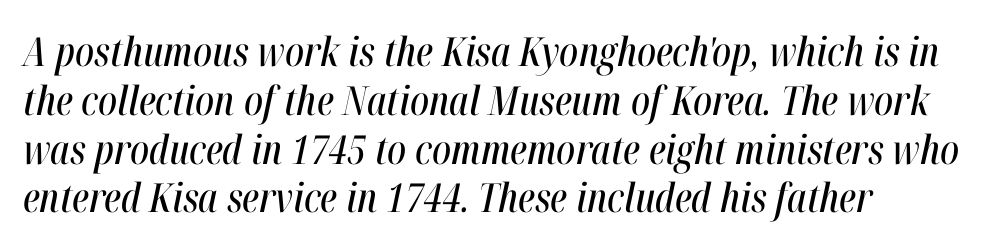
Q: Is the text italic (slanted)? A: Yes, it leans right by about 12 degrees.
Q: Is the text underlined? A: No.
Q: Is the spacing between letters normal or unusually wide? A: Normal.
Q: Width (condensed, normal, or wide)? A: Condensed.
Q: Stroke contrast? A: High.
Q: x-height? A: Medium.
Q: Monospaced? A: No.
